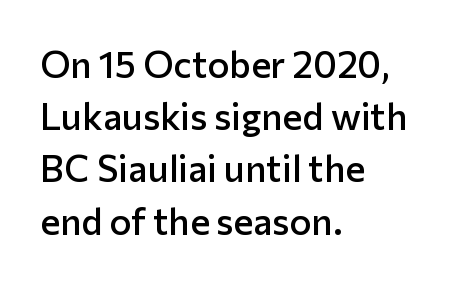
Q: Is the text bold? A: Semi-bold.
Q: Is the text italic (slanted)? A: No, it is upright.
Q: Is the typeface a serif or a sans-serif typeface? A: Sans-serif.
Q: Is the text underlined? A: No.
Q: How is the paragraph aligned? A: Left-aligned.
Q: Is the spacing between letters normal or unusually wide? A: Normal.
Q: Is the spacing between lines tight, normal or loose? A: Normal.
Q: Width (condensed, normal, or wide)? A: Normal.
Q: Stroke contrast? A: Low.
Q: x-height? A: Medium.
Q: Monospaced? A: No.
